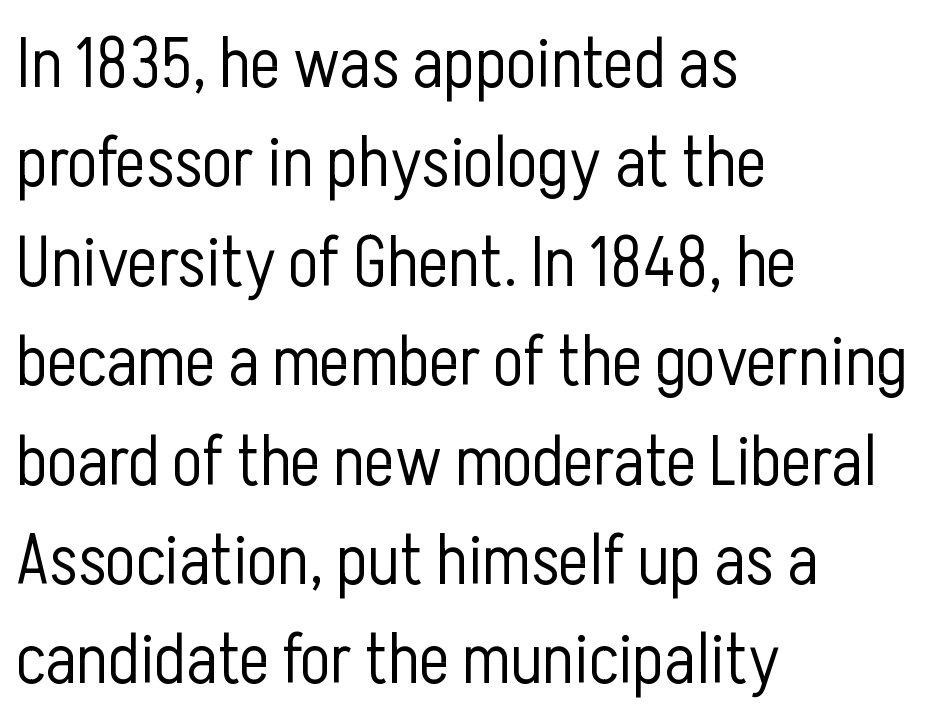
The font family rendered here belongs to the sans-serif group. Glance below the letters and you will spot only blank space. The passage is arranged the way most books set body copy — flush left. Weight class: somewhere from thin through regular.
